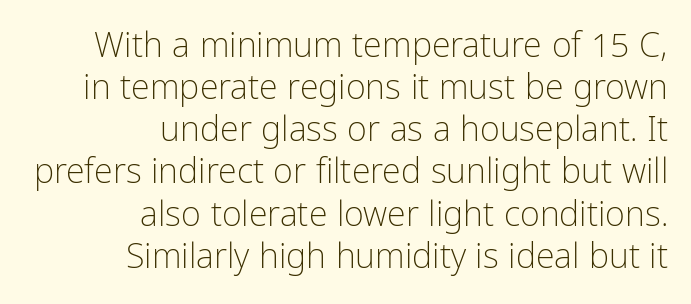
Q: Is the text bold? A: No.
Q: Is the text italic (slanted)? A: No, it is upright.
Q: Is the typeface a serif or a sans-serif typeface? A: Sans-serif.
Q: Is the text underlined? A: No.
Q: How is the paragraph aligned? A: Right-aligned.
Q: Is the spacing between letters normal or unusually wide? A: Normal.
Q: Width (condensed, normal, or wide)? A: Condensed.
Q: Stroke contrast? A: Low.
Q: x-height? A: Medium.
Q: Monospaced? A: No.
